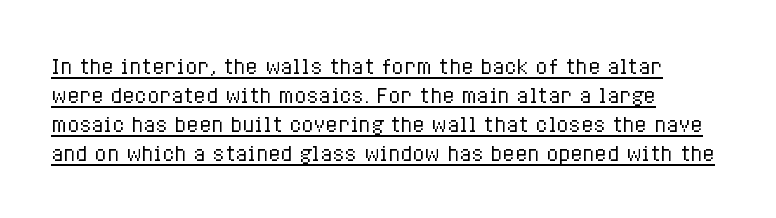
Q: Is the text bold? A: No.
Q: Is the text italic (slanted)? A: No, it is upright.
Q: Is the text underlined? A: Yes.
Q: How is the paragraph aligned? A: Left-aligned.
Q: Is the spacing between letters normal or unusually wide? A: Normal.
Q: Is the spacing between lines tight, normal or loose? A: Normal.
